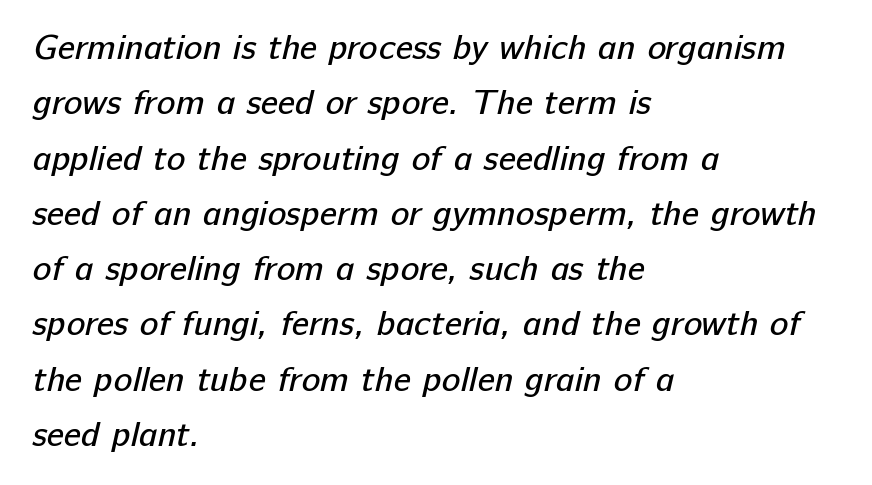
Q: Is the text bold? A: No.
Q: Is the typeface a serif or a sans-serif typeface? A: Sans-serif.
Q: Is the text underlined? A: No.
Q: How is the paragraph aligned? A: Left-aligned.
Q: Is the spacing between letters normal or unusually wide? A: Normal.
Q: Is the spacing between lines tight, normal or loose? A: Normal.
Q: Width (condensed, normal, or wide)? A: Normal.
Q: Stroke contrast? A: Low.
Q: x-height? A: Medium.
Q: Monospaced? A: No.
